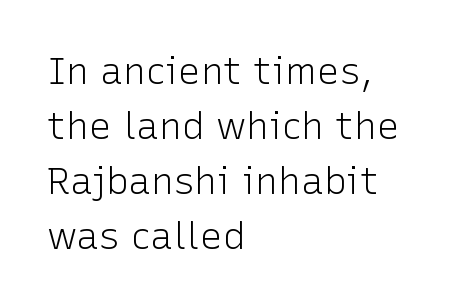
{"serif": "no", "italic": "no", "bold": "no", "weight": "light", "width": "normal", "stroke_contrast": "low", "x_height": "medium", "monospaced": "no", "underline": "no", "align": "left", "line_spacing": "normal", "line_spacing_ratio": 1.45, "letter_spacing": "normal", "letter_spacing_em": 0.0, "glyph_px": 38}
